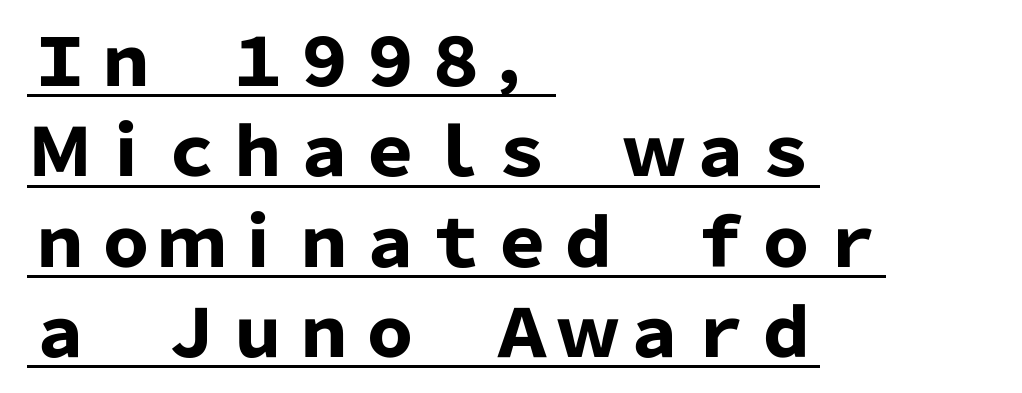
The font is running at its bold setting. Students, observe the line beneath the letters — that is underlining. Compared with typical paragraphs, the rows here are spaced about the same. This sample has the flowing, uneven cadence of proportional lettering.
